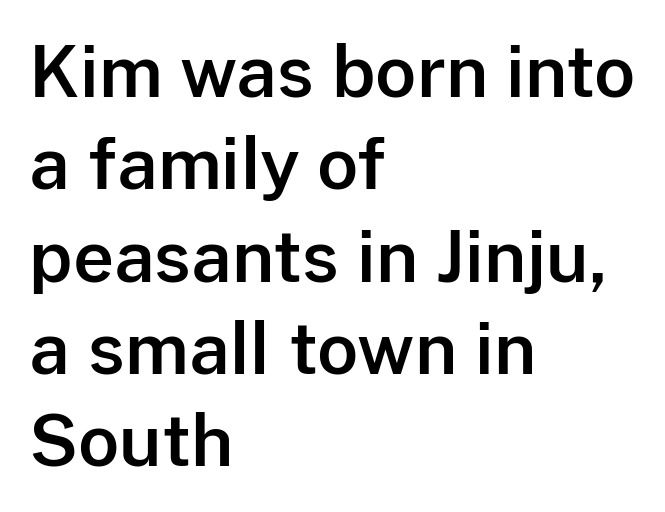
Q: Is the text italic (slanted)? A: No, it is upright.
Q: Is the typeface a serif or a sans-serif typeface? A: Sans-serif.
Q: Is the text underlined? A: No.
Q: How is the paragraph aligned? A: Left-aligned.
Q: Is the spacing between letters normal or unusually wide? A: Normal.
Q: Is the spacing between lines tight, normal or loose? A: Normal.
Q: Width (condensed, normal, or wide)? A: Normal.
Q: Stroke contrast? A: Low.
Q: x-height? A: Medium.
Q: Monospaced? A: No.
